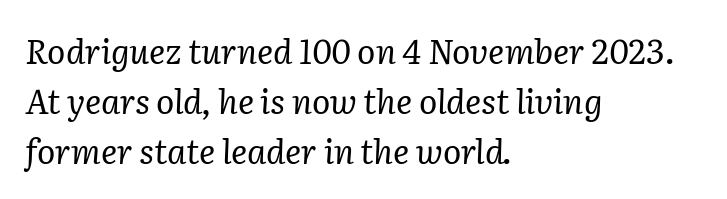
Characters are canted at an angle relative to the baseline's perpendicular. The weight would be labelled regular, book, light, or lighter still. The rendering uses natural spacing where letterforms have individual widths. The space between consecutive lines is moderate. Unlike a clean sans, this face finishes its strokes with serifs.
